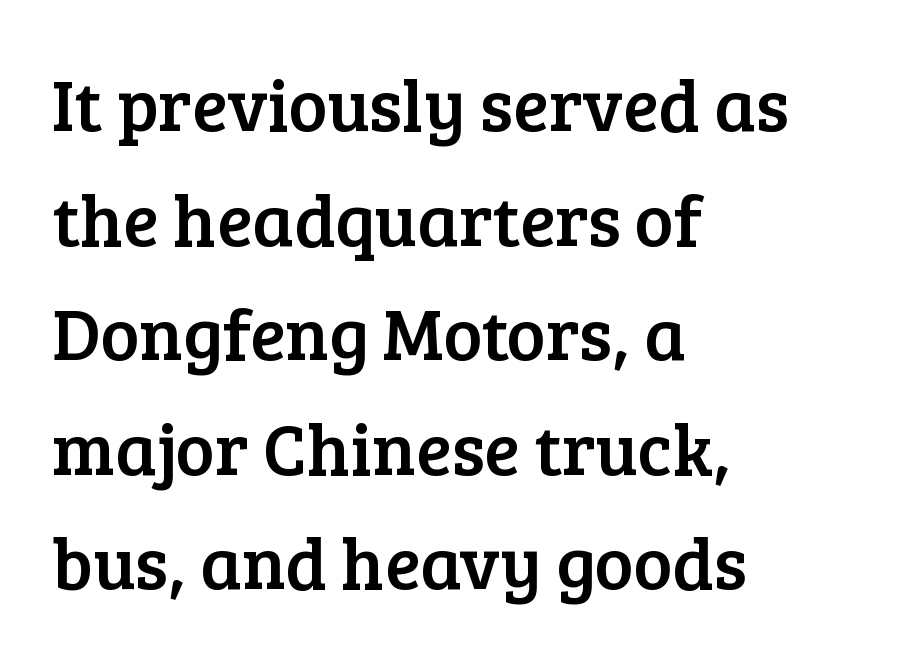
The axis of the letterforms is exactly vertical. The face used here is seriffed, in the tradition of book romans. The passage shown stacks its lines at a standard gap. These lines are rendered in a variable-pitch font.
